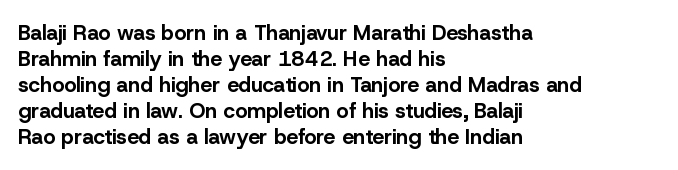
{"italic": "no", "bold": "yes", "underline": "no", "align": "left", "line_spacing_ratio": 1.24, "letter_spacing": "normal", "letter_spacing_em": 0.0, "glyph_px": 21}
